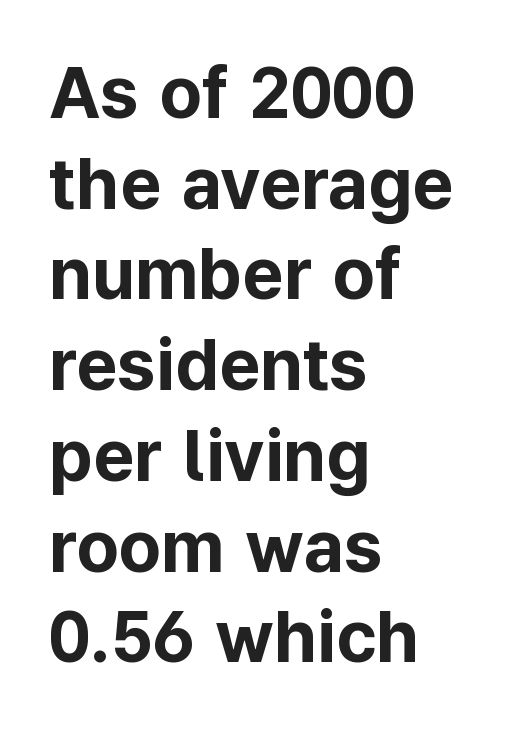
Q: Is the text bold? A: Yes.
Q: Is the text italic (slanted)? A: No, it is upright.
Q: Is the typeface a serif or a sans-serif typeface? A: Sans-serif.
Q: Is the text underlined? A: No.
Q: How is the paragraph aligned? A: Left-aligned.
Q: Is the spacing between letters normal or unusually wide? A: Normal.
Q: Is the spacing between lines tight, normal or loose? A: Normal.
Q: Width (condensed, normal, or wide)? A: Normal.
Q: Stroke contrast? A: Low.
Q: x-height? A: Medium.
Q: Monospaced? A: No.
